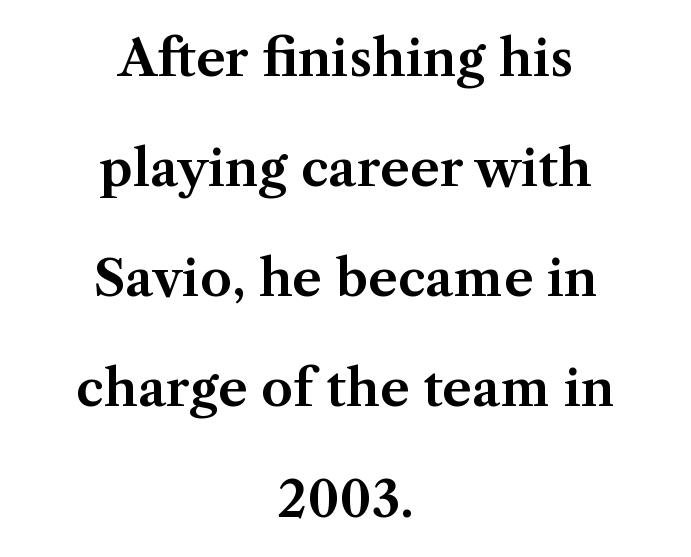
Q: Is the text italic (slanted)? A: No, it is upright.
Q: Is the typeface a serif or a sans-serif typeface? A: Serif.
Q: Is the text underlined? A: No.
Q: How is the paragraph aligned? A: Centered.
Q: Is the spacing between letters normal or unusually wide? A: Normal.
Q: Is the spacing between lines tight, normal or loose? A: Loose.
Q: Width (condensed, normal, or wide)? A: Normal.
Q: Stroke contrast? A: Medium.
Q: x-height? A: Medium.
Q: Monospaced? A: No.
